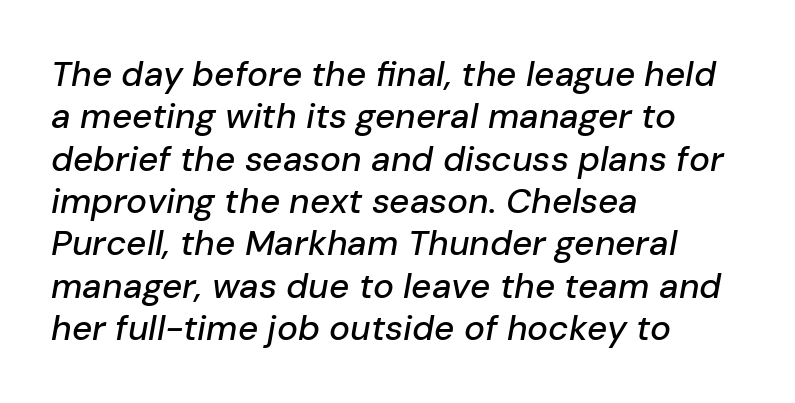
Each row of text sits above clean, open space. Do the characters align in a grid? No, the font is proportional. There is no visible air inserted between adjacent glyphs. These lines stack with their left ends in a neat column. The axis of the letterforms is tilted away from vertical.
